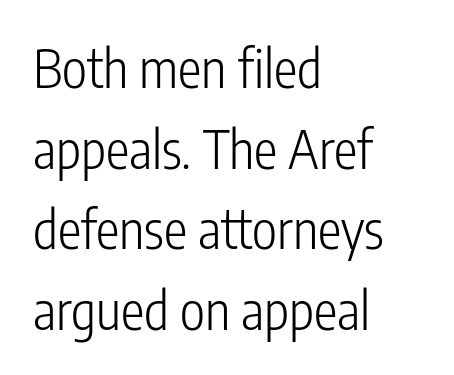
The image shows 53 px light, condensed sans-serif type, upright; set left-aligned, normal line spacing (1.52x), normal letter spacing, not underlined; low stroke contrast and a medium x-height.
